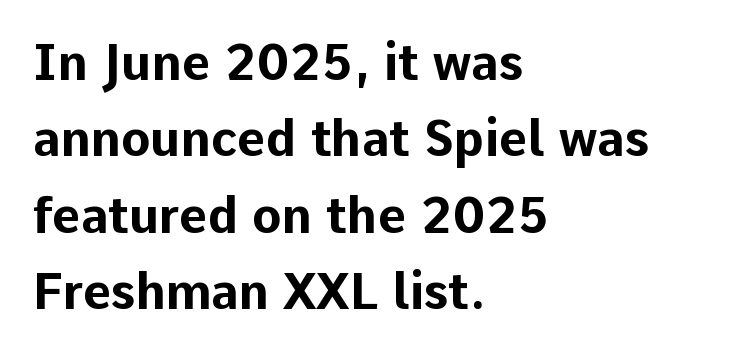
The image shows 49 px bold sans-serif type, upright; set left-aligned, normal line spacing (1.56x), normal letter spacing, not underlined; low stroke contrast and a medium x-height.
